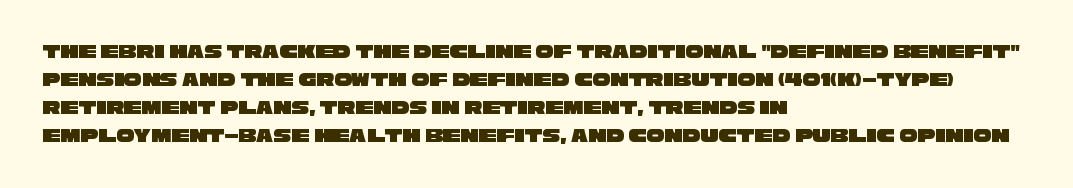
{"underline": "no", "align": "left", "line_spacing": "normal", "line_spacing_ratio": 1.4, "letter_spacing": "normal", "letter_spacing_em": 0.0, "glyph_px": 20}
